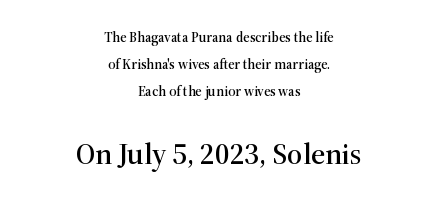
{"serif": "yes", "italic": "no", "width": "normal", "stroke_contrast": "high", "x_height": "medium", "monospaced": "no", "underline": "no", "align": "center", "line_spacing": "loose", "line_spacing_ratio": 1.93, "letter_spacing": "normal", "letter_spacing_em": 0.0, "larger_block": "second", "size_ratio": 2.14, "glyph_px": 30}
